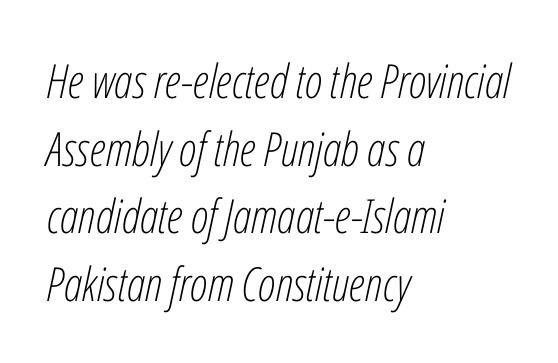
The lines sit at an ordinary, default distance from one another. Left-aligned paragraph, ragged on the right. The space beneath each line is pristine and unruled. Does extra space separate the letters? No, they use regular spacing. A typesetter would mark this as italic. Varying glyph widths throughout — classic text-font behaviour.
